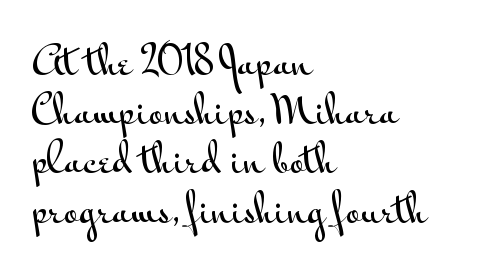
Regarding serifs, this sample does without them. A bare baseline throughout the passage. This sample uses plain, unmodified letter spacing. Is the block centered? No — it sits flush against the left margin. Is this a fixed-width face? No — the glyphs have proportional, varying widths.
